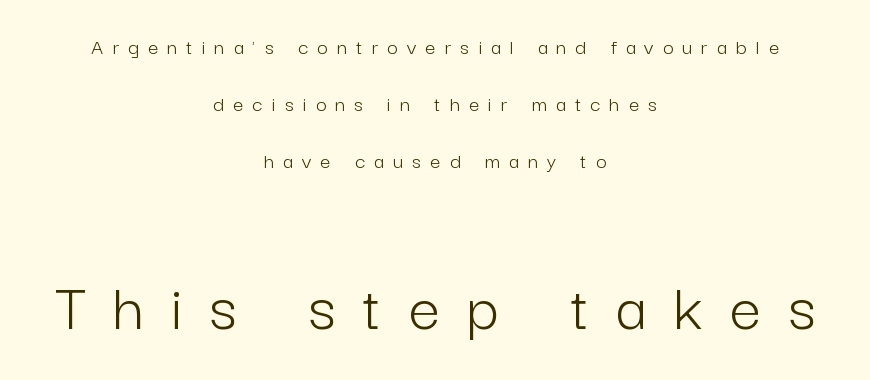
The image shows 69 px light sans-serif type, upright; set centered, loose line spacing (2.48x), unusually wide letter spacing (+0.4 em), not underlined; the second (bottom) block is 3.0x larger; low stroke contrast and a medium x-height.
